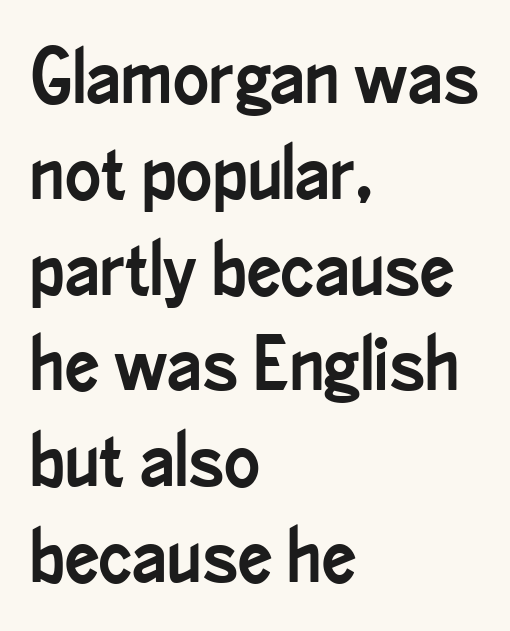
The characters display no serif detailing; their extremities are plain. The lines sit at an ordinary, default distance from one another. Is the block centered? No — it sits flush against the left margin. A clean baseline with only descenders dipping below it. Notice how the stems are strictly vertical — no italics here.
